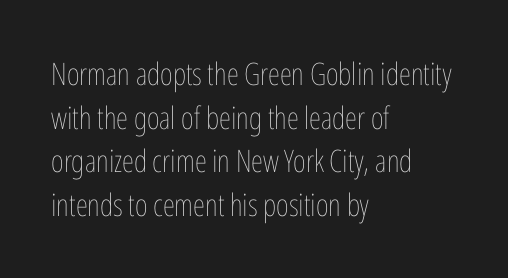
{"italic": "no", "bold": "no", "weight": "thin", "width": "condensed", "stroke_contrast": "low", "x_height": "medium", "monospaced": "no", "underline": "no", "align": "left", "line_spacing": "normal", "line_spacing_ratio": 1.41, "letter_spacing": "normal", "letter_spacing_em": 0.0, "glyph_px": 31}
